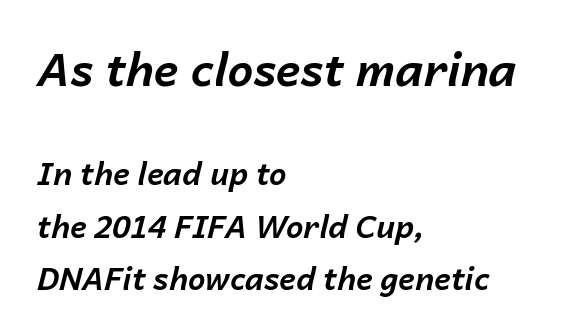
The image shows 46 px bold type, italic (leaning right); set left-aligned, normal line spacing (1.7x), normal letter spacing, not underlined; the first (top) block is 1.48x larger; low stroke contrast and a medium x-height.
